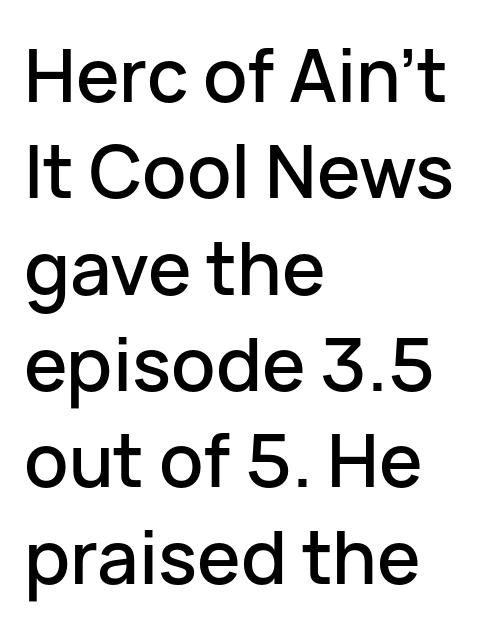
Q: Is the text italic (slanted)? A: No, it is upright.
Q: Is the typeface a serif or a sans-serif typeface? A: Sans-serif.
Q: Is the text underlined? A: No.
Q: How is the paragraph aligned? A: Left-aligned.
Q: Is the spacing between letters normal or unusually wide? A: Normal.
Q: Is the spacing between lines tight, normal or loose? A: Normal.
Q: Width (condensed, normal, or wide)? A: Normal.
Q: Stroke contrast? A: Low.
Q: x-height? A: Medium.
Q: Monospaced? A: No.
